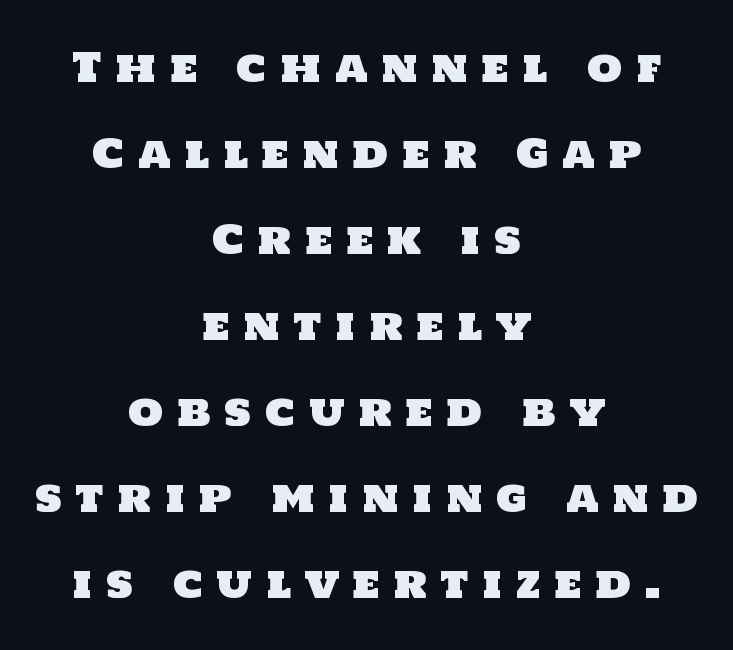
The face used here is proportionally spaced, like ordinary book or web type. What kind of face is this? One without serifs — a sans. You could fit nearly another row in the gap between these rows. Each word looks stretched out because of the extra space between its letters.
